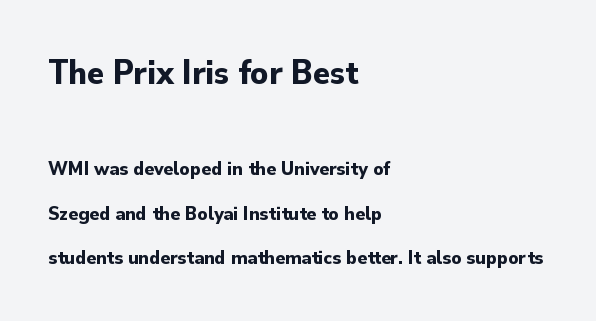
Q: Is the text bold? A: Yes.
Q: Is the text italic (slanted)? A: No, it is upright.
Q: Is the typeface a serif or a sans-serif typeface? A: Sans-serif.
Q: Is the text underlined? A: No.
Q: How is the paragraph aligned? A: Left-aligned.
Q: Is the spacing between letters normal or unusually wide? A: Normal.
Q: Is the spacing between lines tight, normal or loose? A: Loose.
Q: Which block of text is set in a larger size, the first (top) or the second (bottom)? A: The first (top) one.
Q: Width (condensed, normal, or wide)? A: Normal.
Q: Stroke contrast? A: Low.
Q: x-height? A: Small.
Q: Monospaced? A: No.
